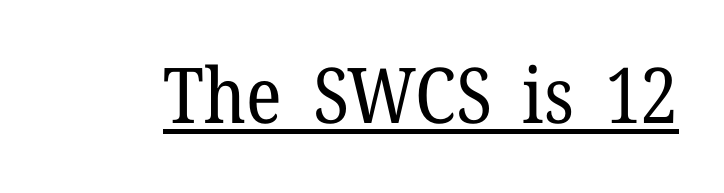
{"serif": "yes", "italic": "no", "bold": "no", "weight": "regular", "width": "normal", "stroke_contrast": "low", "x_height": "medium", "monospaced": "no", "underline": "yes", "letter_spacing": "normal", "letter_spacing_em": 0.0, "glyph_px": 77}
